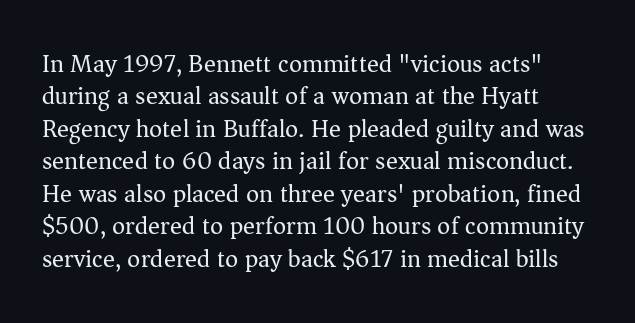
Compared with typical paragraphs, the rows here are spaced about the same. The passage shown has conventional tracking throughout. Each stroke keeps to a modest, everyday thickness or less. Clear beneath every line of the passage. Is there any slant? The stems are plumb.
